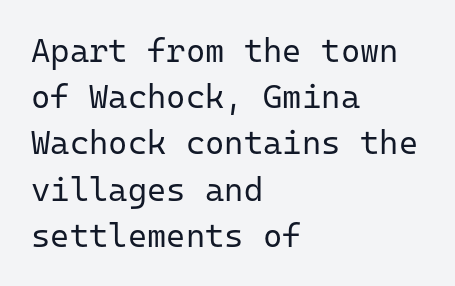
The image shows 33 px regular-weight sans-serif type, upright, monospaced; set left-aligned, normal line spacing (1.4x), normal letter spacing, not underlined; low stroke contrast and a medium x-height.
